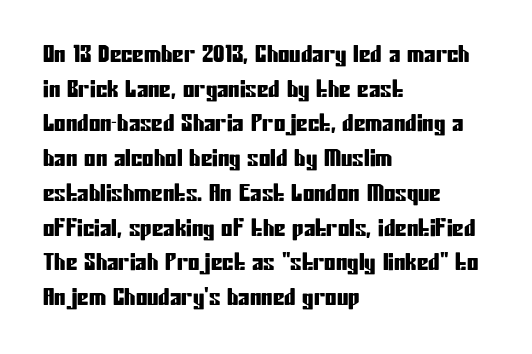
Q: Is the text italic (slanted)? A: No, it is upright.
Q: Is the text underlined? A: No.
Q: How is the paragraph aligned? A: Left-aligned.
Q: Is the spacing between letters normal or unusually wide? A: Normal.
Q: Is the spacing between lines tight, normal or loose? A: Normal.
